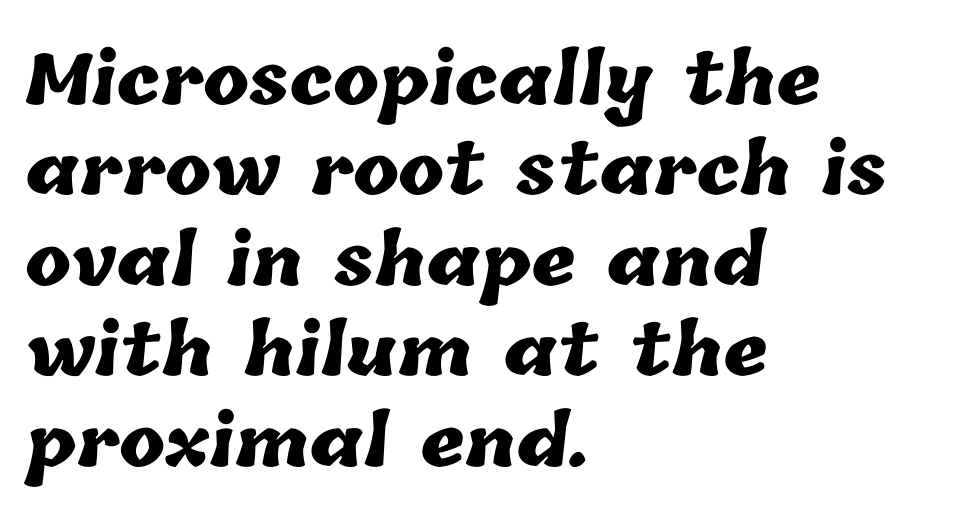
The image shows 69 px heavy type; set left-aligned, normal line spacing (1.31x), normal letter spacing, not underlined; low stroke contrast and a medium x-height.
